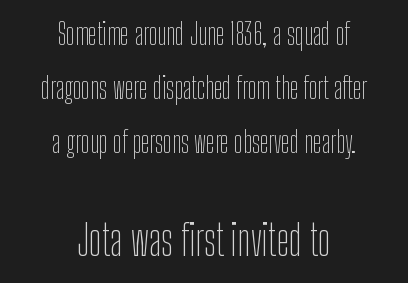
The image shows 43 px thin, condensed sans-serif type, upright; set centered, line spacing 1.87x, normal letter spacing, not underlined; the second (bottom) block is 1.48x larger; low stroke contrast and a medium x-height.
